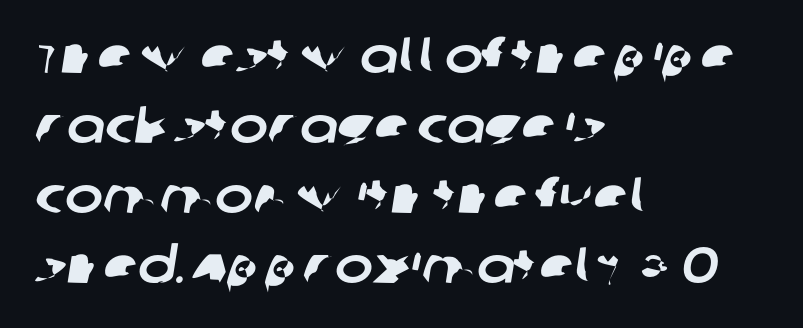
The image shows 51 px sans-serif type; set left-aligned, normal line spacing (1.37x), normal letter spacing, not underlined; low stroke contrast and a large x-height.
